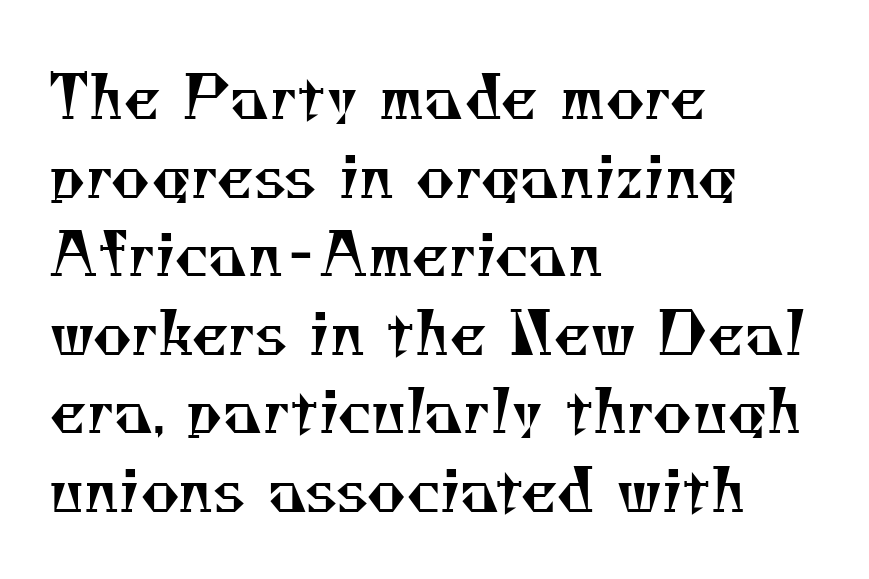
{"serif": "yes", "bold": "no", "weight": "regular", "width": "normal", "stroke_contrast": "medium", "x_height": "small", "monospaced": "no", "underline": "no", "align": "left", "line_spacing": "normal", "line_spacing_ratio": 1.31, "letter_spacing": "normal", "letter_spacing_em": 0.0, "glyph_px": 60}
